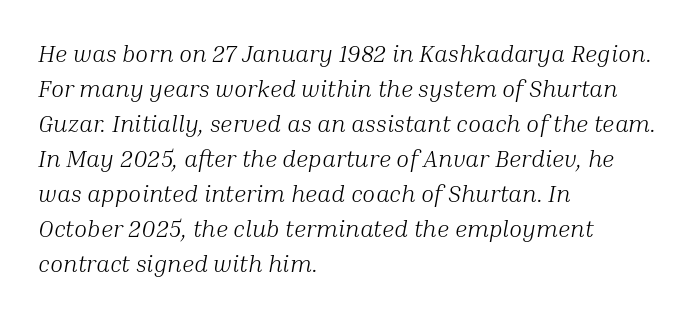
Posture: slanted. Descenders hang freely into open space. Which margin do the lines hug? The left one — the right edge is uneven. A typesetter would call this leading conventional body-copy spacing. Letter spacing: default.
